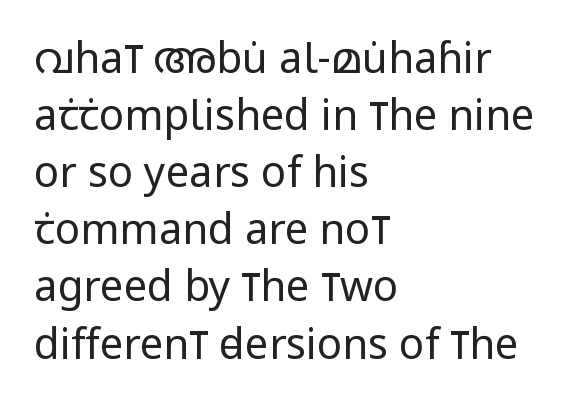
The image shows 42 px regular-weight, condensed sans-serif type, upright; set left-aligned, normal line spacing (1.36x), normal letter spacing, not underlined; low stroke contrast and a large x-height.
